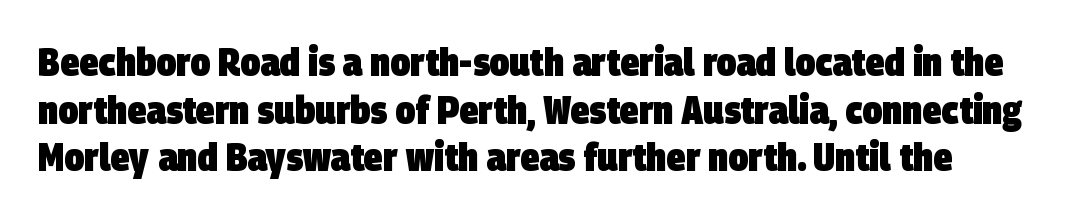
The horizontal fit of the characters is conventional and even. Honestly, there is no underline to notice here at all. In terms of weight, the rendering is a true, heavy bold. The type family on display is of the sans-serif kind. The passage shown is typed in a proportional face where columns would drift.
